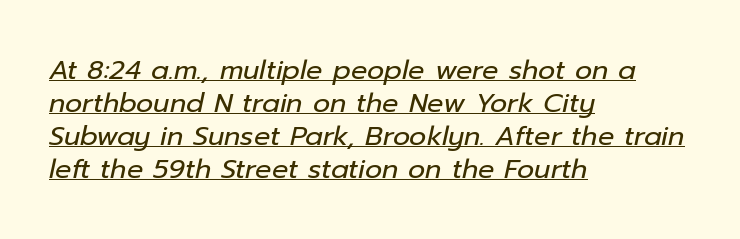
{"italic": "yes", "lean": "right", "slant_degrees": 12, "bold": "no", "underline": "yes", "align": "left", "line_spacing_ratio": 1.22, "letter_spacing": "normal", "letter_spacing_em": 0.0, "glyph_px": 27}
